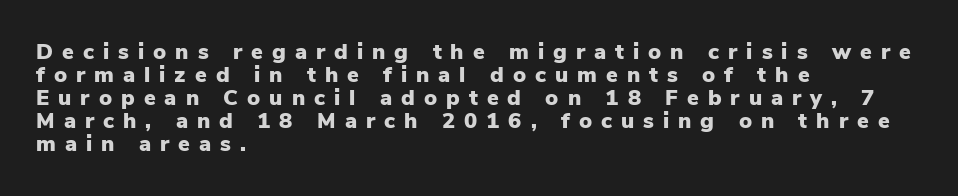
The image shows 22 px bold type, upright; set left-aligned, tight line spacing (1.05x), unusually wide letter spacing (+0.41 em), not underlined.
